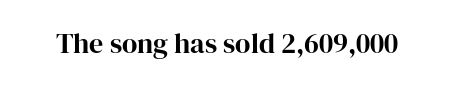
Q: Is the text italic (slanted)? A: No, it is upright.
Q: Is the typeface a serif or a sans-serif typeface? A: Serif.
Q: Is the text underlined? A: No.
Q: Is the spacing between letters normal or unusually wide? A: Normal.
Q: Width (condensed, normal, or wide)? A: Normal.
Q: Stroke contrast? A: High.
Q: x-height? A: Medium.
Q: Monospaced? A: No.
